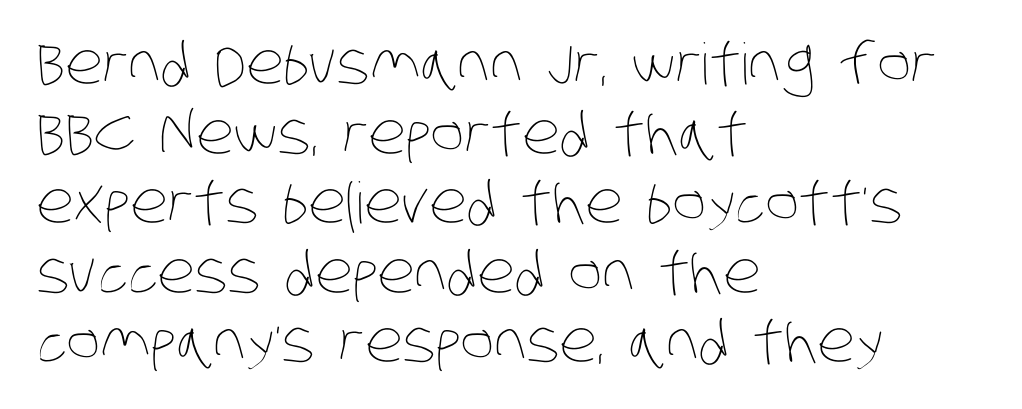
{"bold": "no", "weight": "thin", "width": "condensed", "stroke_contrast": "low", "x_height": "large", "monospaced": "no", "underline": "no", "align": "left", "line_spacing_ratio": 1.22, "letter_spacing": "normal", "letter_spacing_em": 0.0, "glyph_px": 57}
